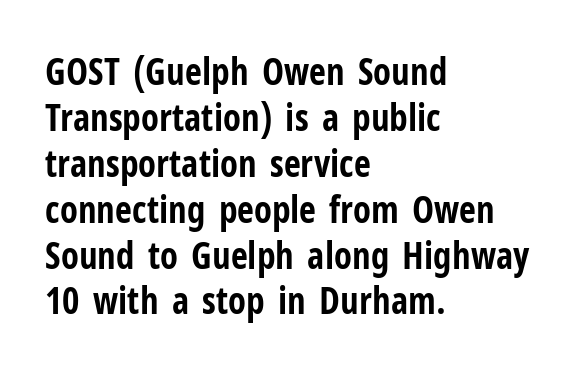
The image shows 37 px bold, condensed sans-serif type, upright; set left-aligned, line spacing 1.24x, normal letter spacing, not underlined; low stroke contrast and a medium x-height.
